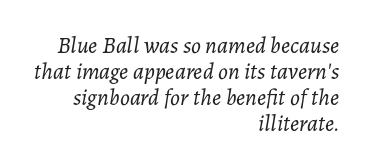
{"italic": "yes", "lean": "right", "slant_degrees": 7, "bold": "no", "underline": "no", "align": "right", "line_spacing": "tight", "line_spacing_ratio": 1.13, "letter_spacing": "normal", "letter_spacing_em": 0.0, "glyph_px": 23}
